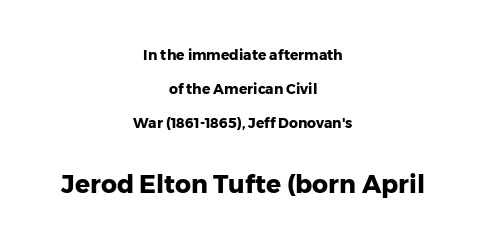
The image shows 25 px bold type, upright; set centered, loose line spacing (2.42x), normal letter spacing, not underlined; the second (bottom) block is 1.79x larger.
